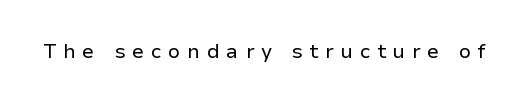
{"italic": "no", "bold": "no", "underline": "no", "letter_spacing": "wide", "letter_spacing_em": 0.34, "glyph_px": 20}
